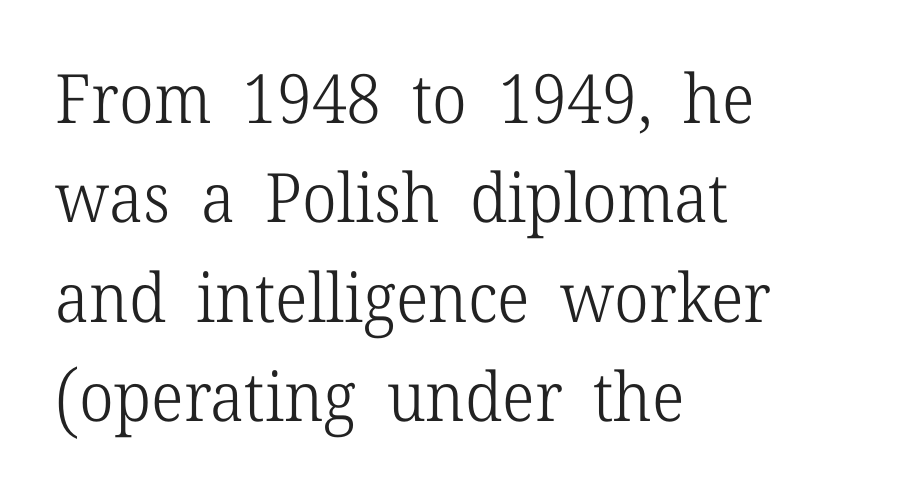
The image shows 68 px light serif type, upright; set left-aligned, normal line spacing (1.46x), normal letter spacing, not underlined; low stroke contrast and a medium x-height.
